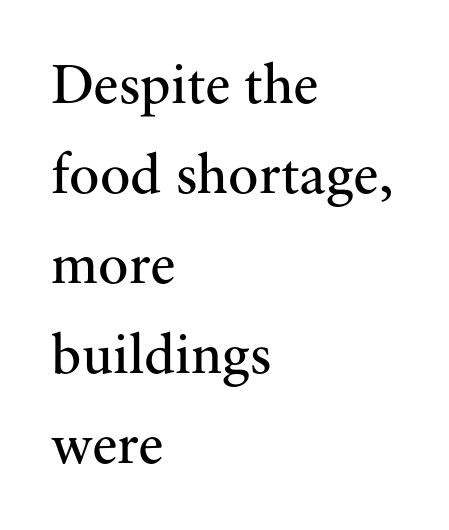
The image shows 57 px regular-weight serif type, upright; set left-aligned, normal line spacing (1.58x), normal letter spacing, not underlined; medium stroke contrast and a small x-height.
